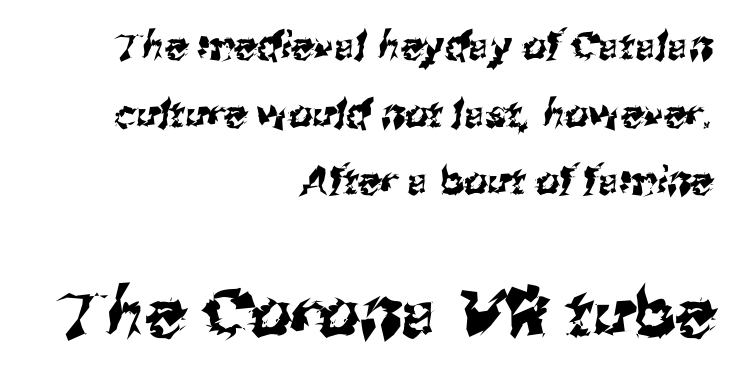
{"serif": "no", "width": "normal", "stroke_contrast": "medium", "x_height": "medium", "monospaced": "no", "underline": "no", "align": "right", "line_spacing_ratio": 1.78, "letter_spacing": "normal", "letter_spacing_em": 0.0, "larger_block": "second", "size_ratio": 1.74, "glyph_px": 66}
